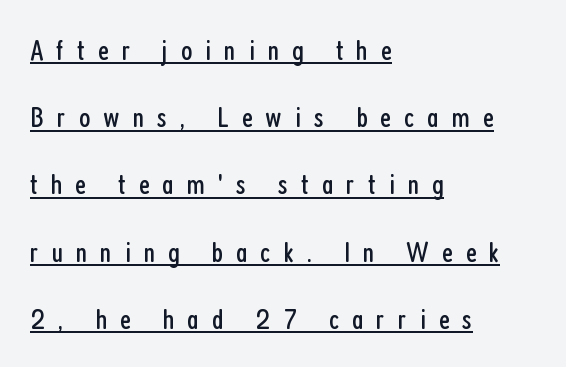
The image shows 30 px regular-weight, condensed sans-serif type, upright; set left-aligned, loose line spacing (2.24x), unusually wide letter spacing (+0.43 em), underlined; low stroke contrast and a medium x-height.
